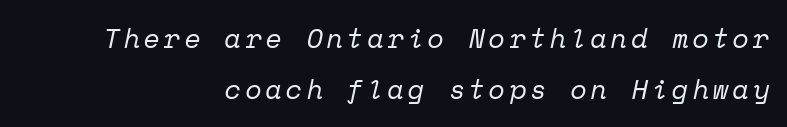
Italic? Definitely — the glyphs are oblique. Anything drawn beneath the words? Only blank space. The weight would be labelled regular, book, light, or lighter still. The paragraph has a hard right edge and a soft left edge.
